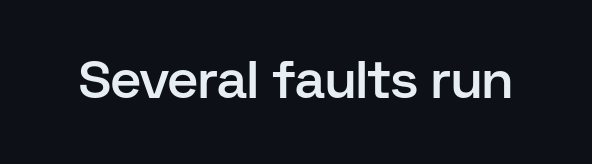
The image shows 53 px semibold sans-serif type, upright; set normal letter spacing, not underlined; low stroke contrast and a medium x-height.
